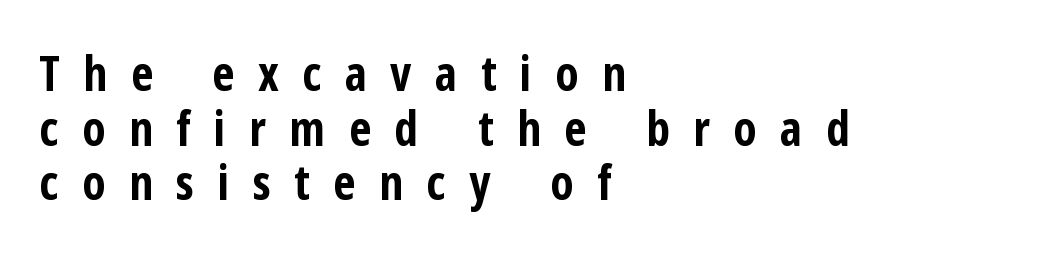
This is the regular roman posture of the typeface. Check under the words: just untouched page. Layout note: lines flush left. Think of a printed novel: that variable character pitch is what you see here. Stroke thickness is high; the sample reads as a true bold. Stroke terminals: plain, sans-serif.
